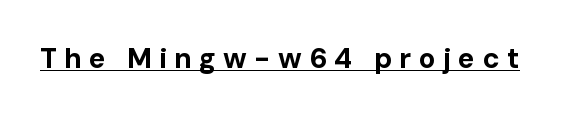
What kind of face is this? One without serifs — a sans. The string is rendered with underlining switched on. These lines were composed using upright roman letters. The letters are spread apart with noticeably loose tracking.
